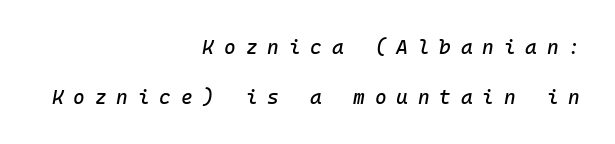
The space between consecutive lines is lavish. One-word summary of the alignment: right. This sample uses expanded letter spacing, leaving extra air between glyphs. The foot of each line stays bare and open. The typography opts for an oblique posture over an upright one.
